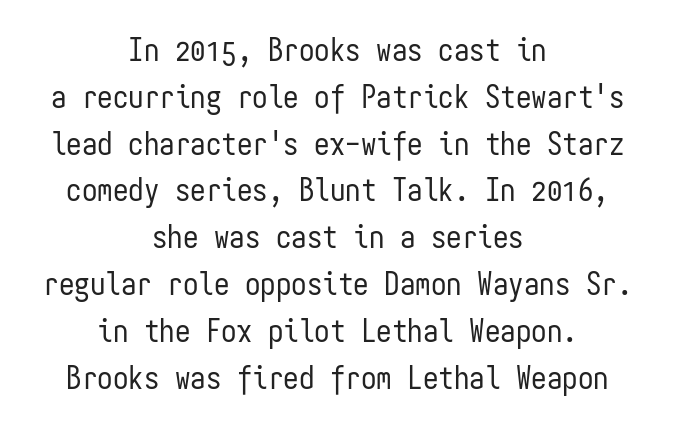
{"serif": "no", "italic": "no", "bold": "no", "weight": "regular", "width": "condensed", "stroke_contrast": "low", "x_height": "medium", "monospaced": "yes", "underline": "no", "align": "center", "line_spacing": "normal", "line_spacing_ratio": 1.51, "letter_spacing": "normal", "letter_spacing_em": 0.0, "glyph_px": 31}
